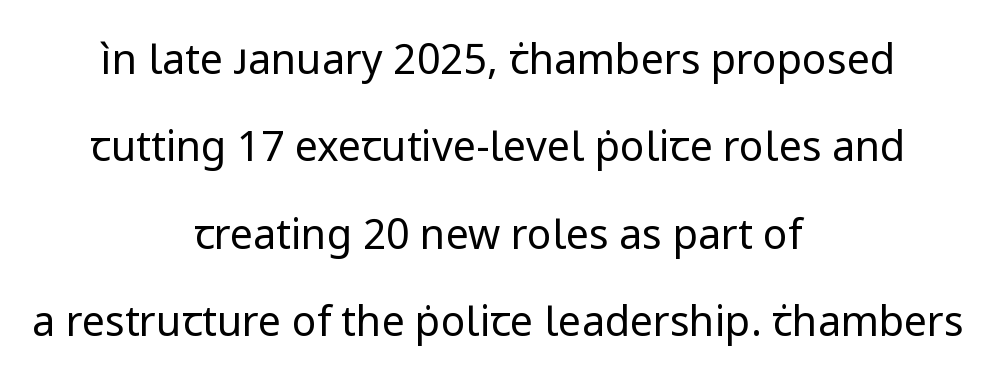
The image shows 41 px regular-weight sans-serif type, upright; set centered, loose line spacing (2.13x), normal letter spacing, not underlined; low stroke contrast and a medium x-height.
